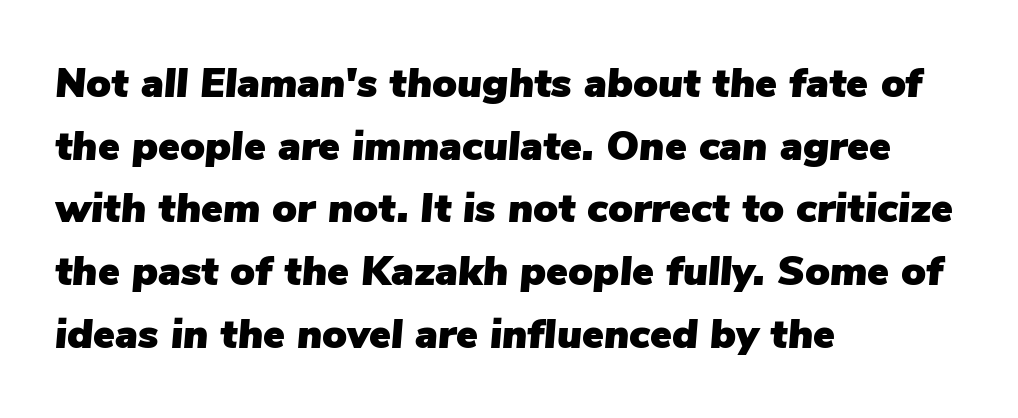
Q: Is the text italic (slanted)? A: Yes, it leans right by about 5 degrees.
Q: Is the text underlined? A: No.
Q: How is the paragraph aligned? A: Left-aligned.
Q: Is the spacing between letters normal or unusually wide? A: Normal.
Q: Is the spacing between lines tight, normal or loose? A: Normal.
Q: Width (condensed, normal, or wide)? A: Normal.
Q: Stroke contrast? A: Low.
Q: x-height? A: Medium.
Q: Monospaced? A: No.
